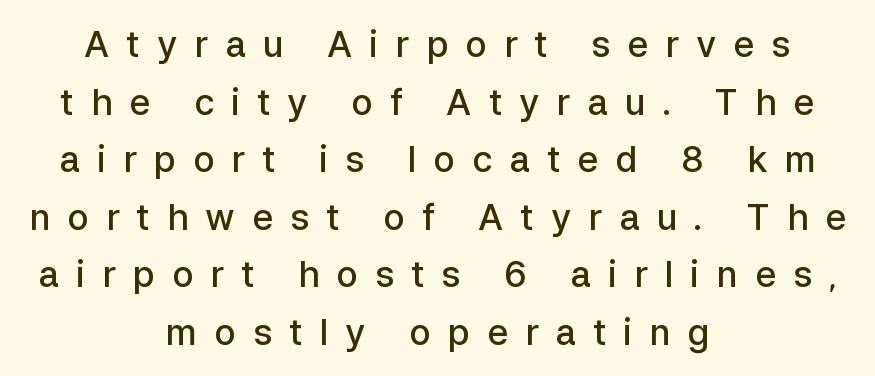
{"serif": "no", "italic": "no", "bold": "semi", "weight": "semibold", "width": "normal", "stroke_contrast": "low", "x_height": "medium", "monospaced": "no", "underline": "no", "align": "center", "line_spacing": "normal", "line_spacing_ratio": 1.6, "letter_spacing": "wide", "letter_spacing_em": 0.47, "glyph_px": 36}
